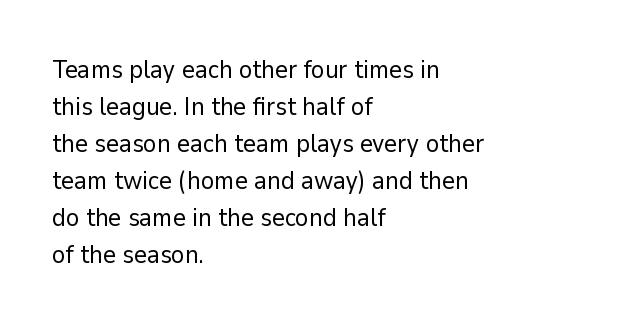
A typesetter would call this leading conventional body-copy spacing. Descender tails drop into unmarked territory. Visually the block forms a straight wall on the left and a jagged coastline on the right. Do the letters lean? They stand straight.
